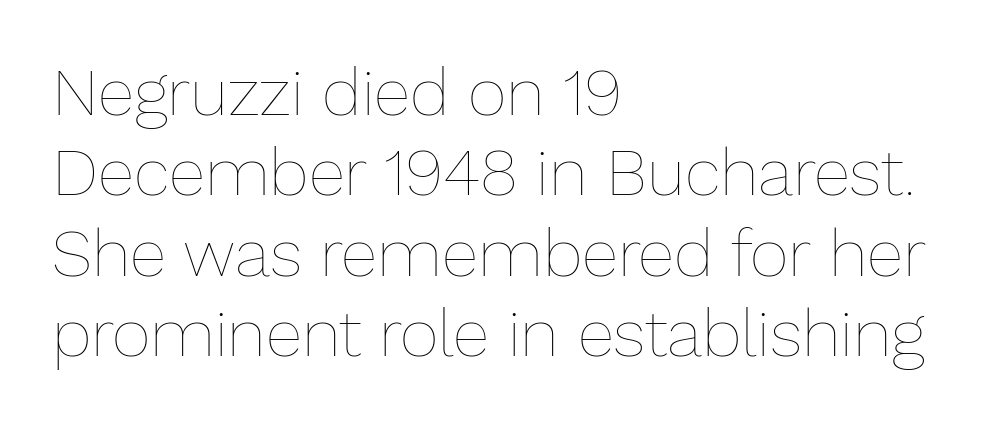
The image shows 67 px thin type, upright; set left-aligned, line spacing 1.2x, normal letter spacing, not underlined; low stroke contrast and a medium x-height.
